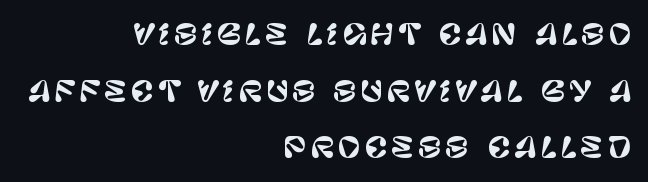
The image shows 28 px sans-serif type; set right-aligned, loose line spacing (2.02x), not underlined; low stroke contrast and a large x-height.
